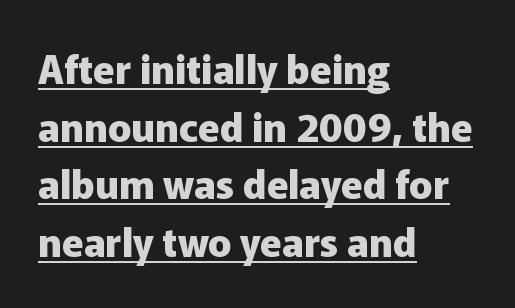
Q: Is the text bold? A: Yes.
Q: Is the text italic (slanted)? A: No, it is upright.
Q: Is the typeface a serif or a sans-serif typeface? A: Sans-serif.
Q: Is the text underlined? A: Yes.
Q: How is the paragraph aligned? A: Left-aligned.
Q: Is the spacing between letters normal or unusually wide? A: Normal.
Q: Is the spacing between lines tight, normal or loose? A: Normal.
Q: Width (condensed, normal, or wide)? A: Normal.
Q: Stroke contrast? A: Low.
Q: x-height? A: Medium.
Q: Monospaced? A: No.
